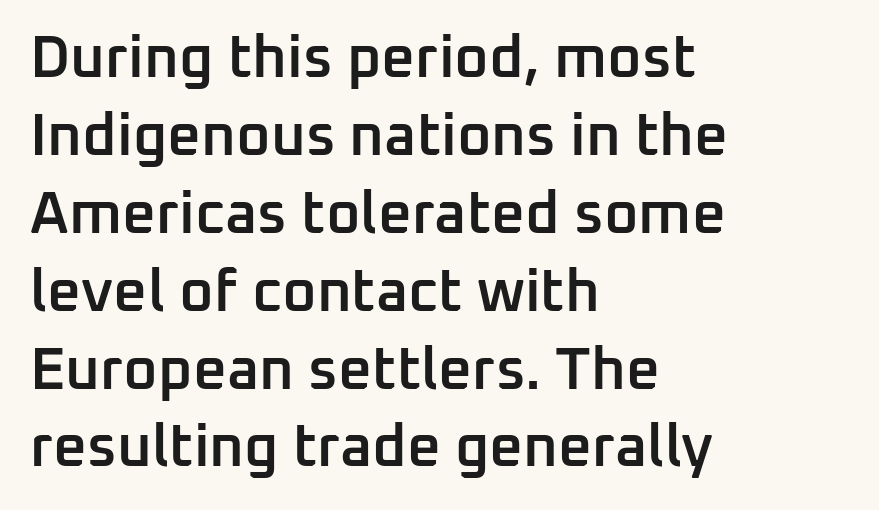
The image shows 59 px semibold sans-serif type, upright; set left-aligned, normal line spacing (1.32x), normal letter spacing, not underlined; low stroke contrast and a medium x-height.
